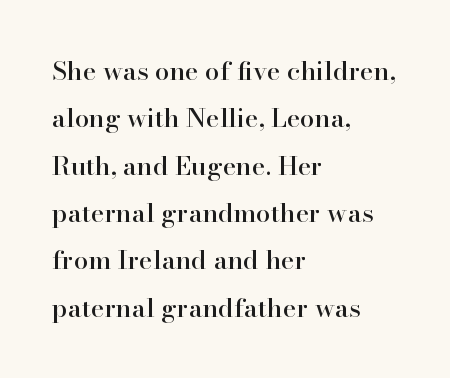
The image shows 26 px text type, upright; set left-aligned, line spacing 1.82x, normal letter spacing, not underlined.
